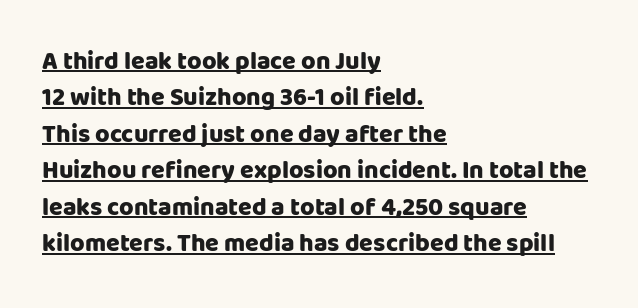
Q: Is the text bold? A: Yes.
Q: Is the text italic (slanted)? A: No, it is upright.
Q: Is the text underlined? A: Yes.
Q: How is the paragraph aligned? A: Left-aligned.
Q: Is the spacing between letters normal or unusually wide? A: Normal.
Q: Is the spacing between lines tight, normal or loose? A: Normal.
